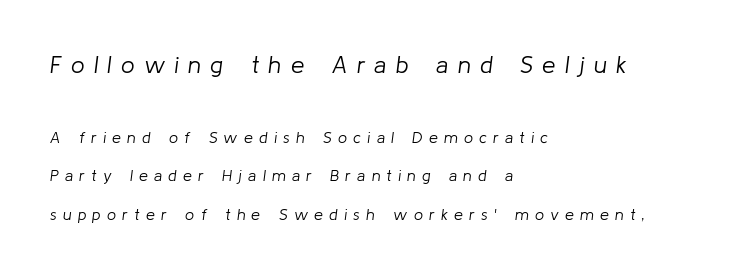
Q: Is the text bold? A: No.
Q: Is the text italic (slanted)? A: Yes, it leans right by about 8 degrees.
Q: Is the text underlined? A: No.
Q: How is the paragraph aligned? A: Left-aligned.
Q: Is the spacing between letters normal or unusually wide? A: Unusually wide.
Q: Is the spacing between lines tight, normal or loose? A: Loose.
Q: Which block of text is set in a larger size, the first (top) or the second (bottom)? A: The first (top) one.
